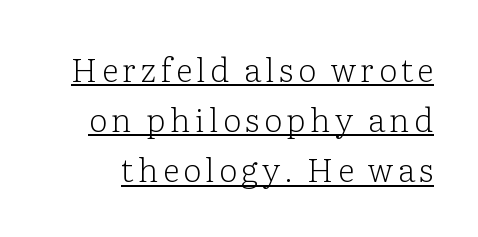
{"serif": "yes", "italic": "no", "bold": "no", "weight": "light", "width": "normal", "stroke_contrast": "low", "x_height": "medium", "monospaced": "no", "underline": "yes", "line_spacing": "normal", "line_spacing_ratio": 1.52, "glyph_px": 33}
